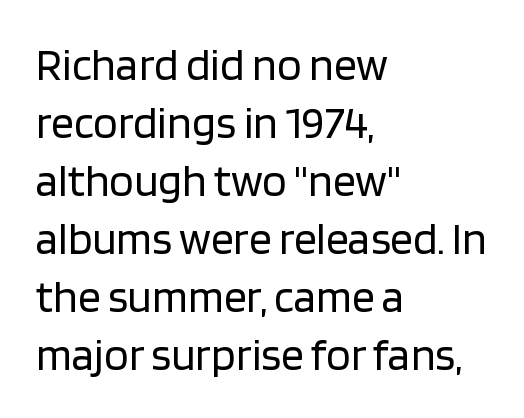
Tall strokes in this sample are plumb rather than angled. Has an underline been added? It has not. You could not count columns in this text — the font is proportionally spaced. What's the leading like? Ordinary, nothing unusual. What stands out about the letter spacing? Nothing — it is the standard amount. Weight: regular or lighter.
